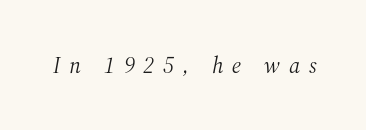
The passage shown leans; its letterforms are oblique. Caption: face not bold, strokes unweighted. Characters follow at a spacing far wider than the type designer built in. Plain, unruled lines of type.
